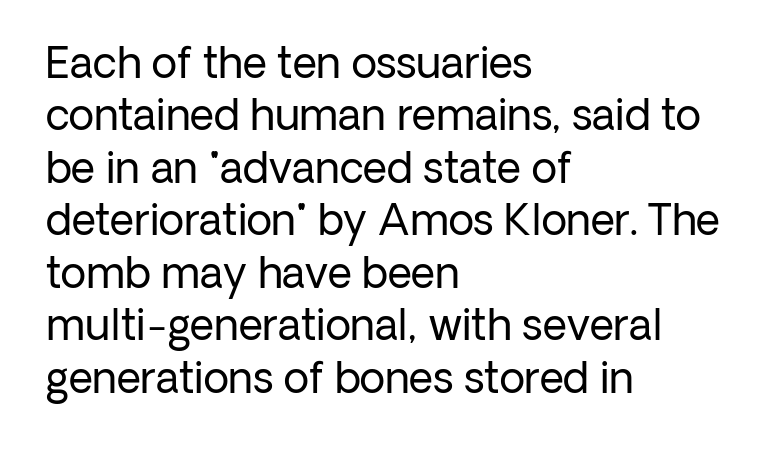
{"serif": "no", "italic": "no", "bold": "no", "weight": "regular", "width": "normal", "stroke_contrast": "low", "x_height": "medium", "monospaced": "no", "underline": "no", "align": "left", "line_spacing": "normal", "line_spacing_ratio": 1.25, "letter_spacing": "normal", "letter_spacing_em": 0.0, "glyph_px": 42}
